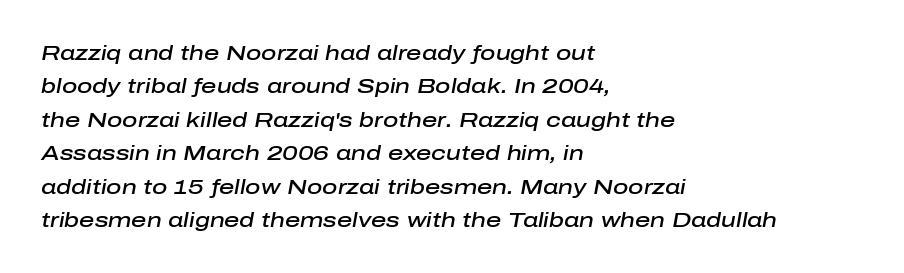
The image shows 21 px text type, italic (leaning right); set left-aligned, normal line spacing (1.59x), normal letter spacing, not underlined.
